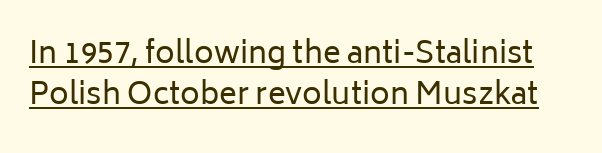
{"serif": "no", "italic": "no", "bold": "no", "weight": "regular", "width": "normal", "stroke_contrast": "low", "x_height": "medium", "monospaced": "no", "underline": "yes", "line_spacing": "normal", "line_spacing_ratio": 1.36, "letter_spacing": "normal", "letter_spacing_em": 0.0, "glyph_px": 30}
